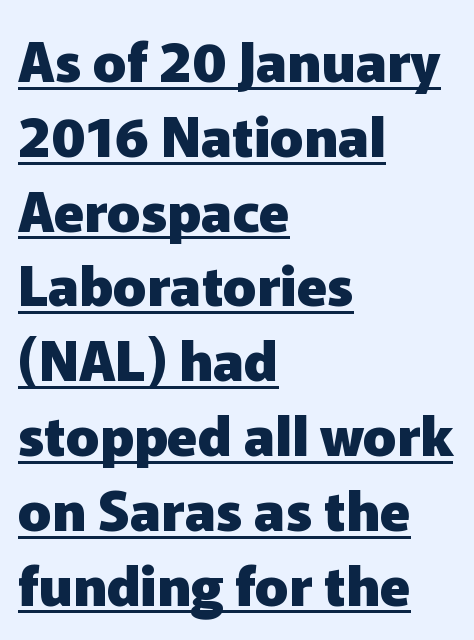
The image shows 55 px heavy sans-serif type, upright; set left-aligned, normal line spacing (1.36x), normal letter spacing, underlined; low stroke contrast and a medium x-height.
